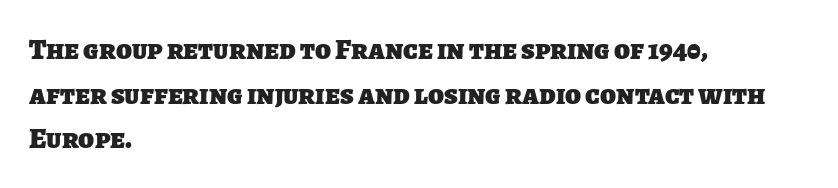
The passage shown stacks its lines at a standard gap. Spacing verdict: proportional, widths tailored to each character. The paragraph has a hard left edge and a soft right edge. This sample uses plain, unmodified letter spacing.
